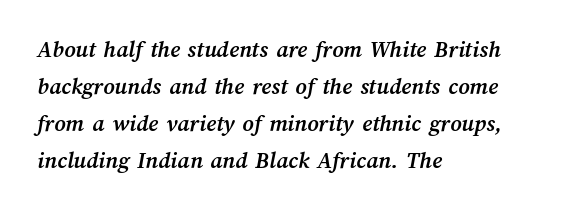
Q: Is the text bold? A: Yes.
Q: Is the text underlined? A: No.
Q: How is the paragraph aligned? A: Left-aligned.
Q: Is the spacing between letters normal or unusually wide? A: Normal.
Q: Is the spacing between lines tight, normal or loose? A: Normal.
